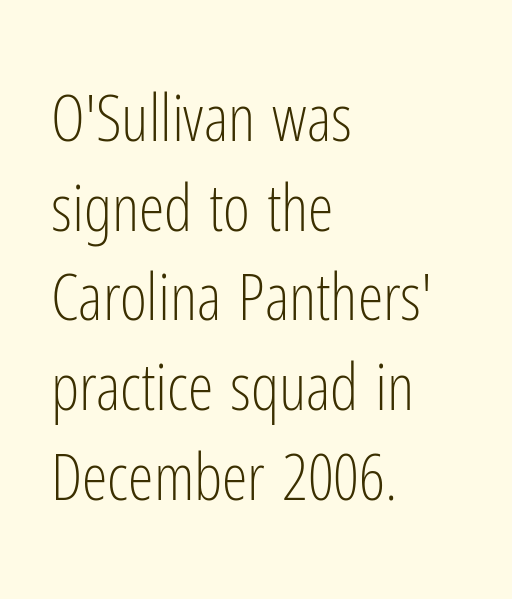
Observe the absence of serifs on each vertical stroke in this sample. Posture: upright roman. Ink coverage per letter is moderate at most. Quick note: interline space is typical. The letters advance in unequal steps, a hallmark of proportional type. The horizontal fit of the characters is conventional and even.
